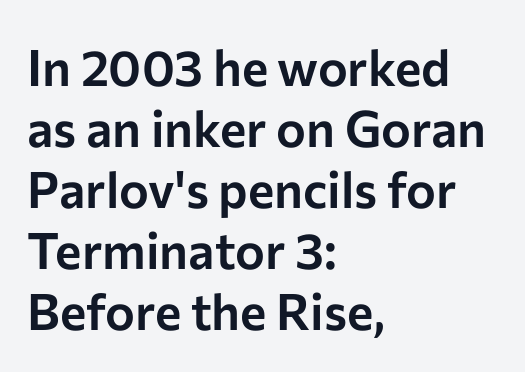
The image shows 50 px sans-serif type, upright; set left-aligned, line spacing 1.22x, normal letter spacing, not underlined; low stroke contrast and a medium x-height.
